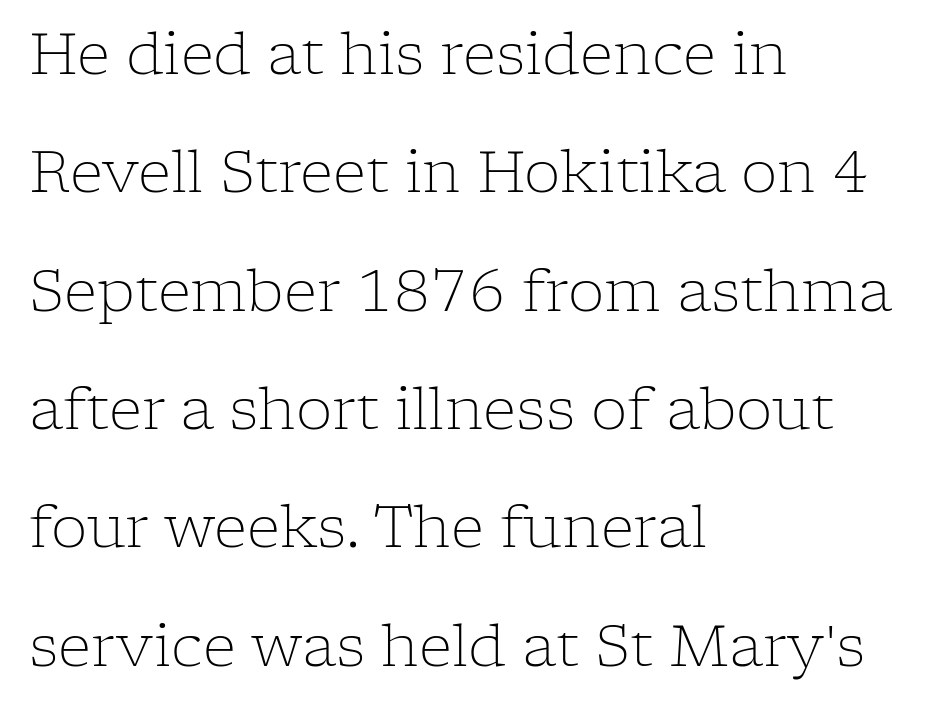
The image shows 58 px light serif type, upright; set left-aligned, loose line spacing (2.04x), normal letter spacing, not underlined; low stroke contrast and a medium x-height.
